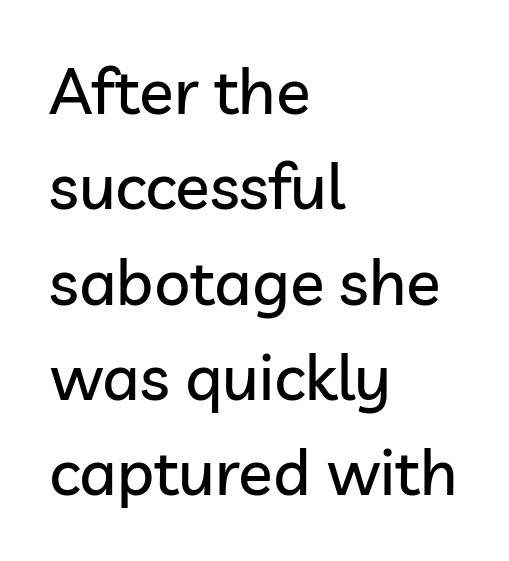
Compared with a centered layout, this one pins lines to the left instead. Compared with typical body copy, the letter spacing here is the same. The string is rendered with underlining switched off. If you drew a line through each stem, it would be perfectly vertical. Character widths vary here, with narrow letters taking less room than wide ones.
